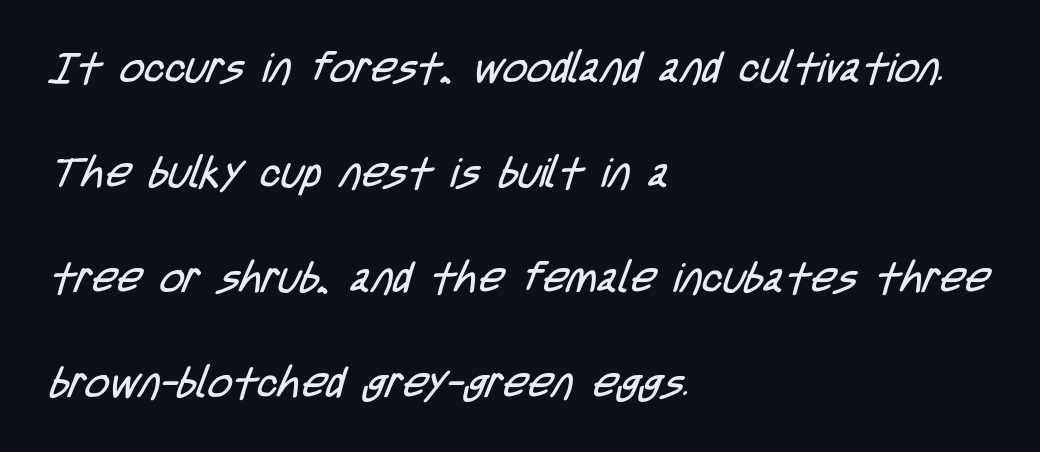
Q: Is the text bold? A: No.
Q: Is the typeface a serif or a sans-serif typeface? A: Sans-serif.
Q: Is the text underlined? A: No.
Q: How is the paragraph aligned? A: Left-aligned.
Q: Is the spacing between letters normal or unusually wide? A: Normal.
Q: Is the spacing between lines tight, normal or loose? A: Loose.
Q: Width (condensed, normal, or wide)? A: Condensed.
Q: Stroke contrast? A: Low.
Q: x-height? A: Large.
Q: Monospaced? A: No.
